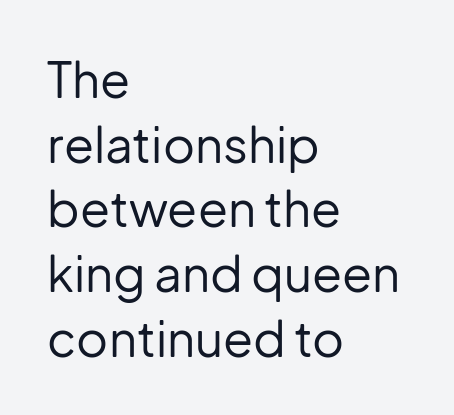
Q: Is the text bold? A: No.
Q: Is the text italic (slanted)? A: No, it is upright.
Q: Is the typeface a serif or a sans-serif typeface? A: Sans-serif.
Q: Is the text underlined? A: No.
Q: How is the paragraph aligned? A: Left-aligned.
Q: Is the spacing between letters normal or unusually wide? A: Normal.
Q: Is the spacing between lines tight, normal or loose? A: Normal.
Q: Width (condensed, normal, or wide)? A: Normal.
Q: Stroke contrast? A: Low.
Q: x-height? A: Medium.
Q: Monospaced? A: No.
